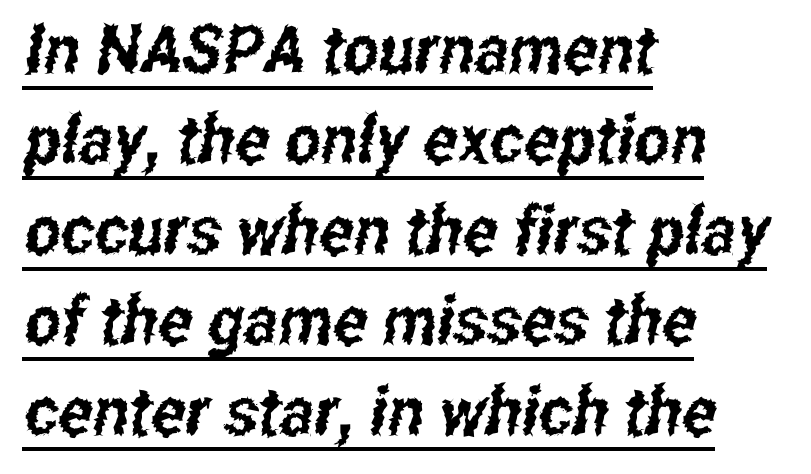
Q: Is the typeface a serif or a sans-serif typeface? A: Sans-serif.
Q: Is the text underlined? A: Yes.
Q: How is the paragraph aligned? A: Left-aligned.
Q: Is the spacing between letters normal or unusually wide? A: Normal.
Q: Is the spacing between lines tight, normal or loose? A: Normal.
Q: Width (condensed, normal, or wide)? A: Condensed.
Q: Stroke contrast? A: Low.
Q: x-height? A: Medium.
Q: Monospaced? A: No.
